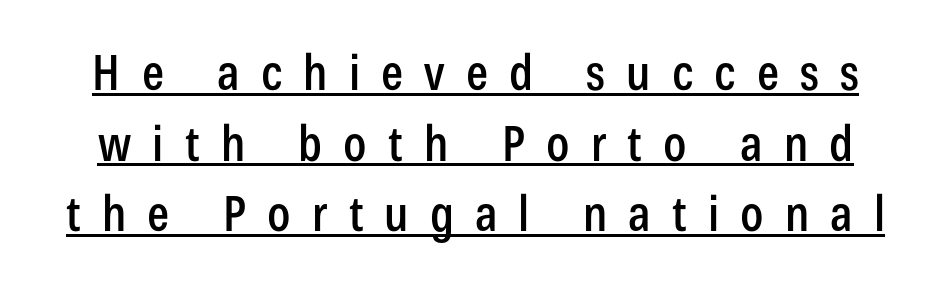
Is the letter spacing exaggerated? Yes — the characters are pushed far apart. Posture: straight, roman, zero tilt. Honestly, the row spacing looks completely unremarkable. This is underlined copy, the kind a proofreader might mark for attention.
